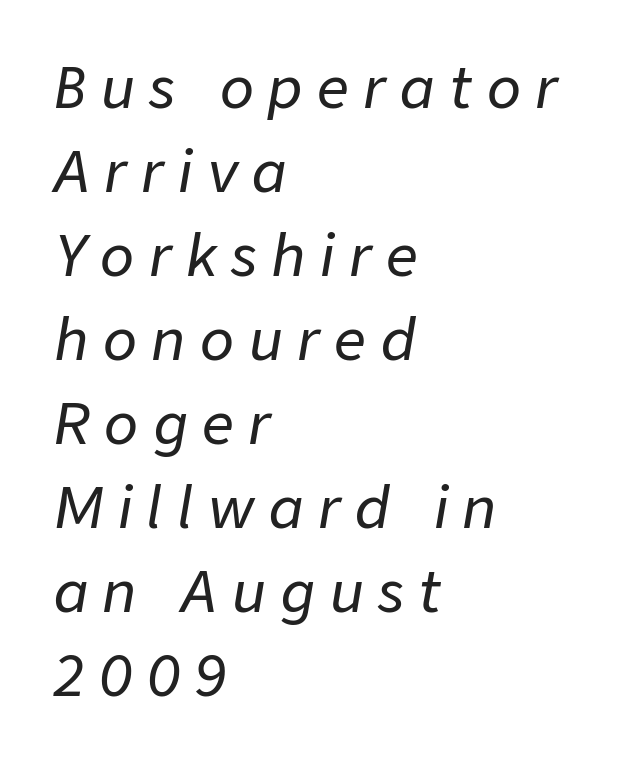
A bare baseline throughout the passage. The block of text has a typical density, with ordinary space between rows. Quick note: italic. Short and long lines alike share a common starting point at left.
